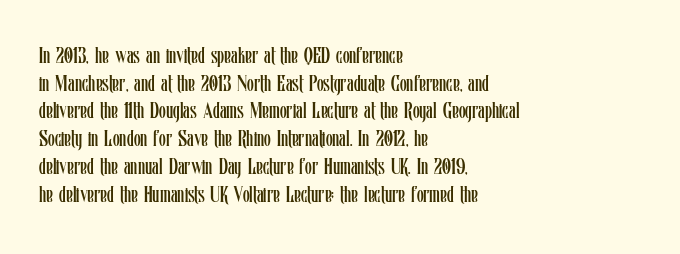
The image shows 22 px text type, upright; set left-aligned, normal line spacing (1.26x), normal letter spacing, not underlined.
